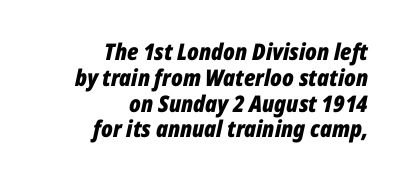
Q: Is the text bold? A: Yes.
Q: Is the text italic (slanted)? A: Yes, it leans right by about 12 degrees.
Q: Is the text underlined? A: No.
Q: How is the paragraph aligned? A: Right-aligned.
Q: Is the spacing between letters normal or unusually wide? A: Normal.
Q: Is the spacing between lines tight, normal or loose? A: Tight.
